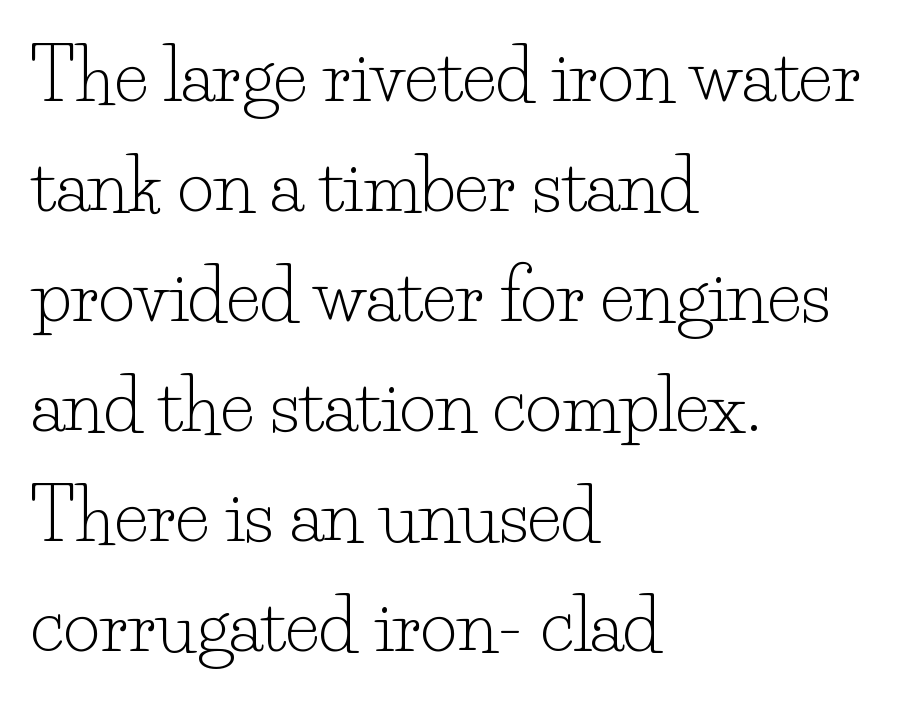
These lines are rendered in a variable-pitch font. Posture: vertical. Notice how the passage keeps a crisp vertical edge on the left only. The face used here is seriffed, in the tradition of book romans. Regarding leading, the lines here are spaced in the standard way. Descenders hang freely into open space.
